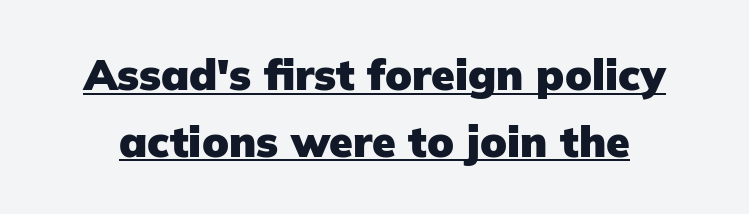
Each new line begins a customary step beneath the previous one. Font category for this specimen: sans-serif. These lines were composed using upright roman letters. Somebody hit Ctrl+U on this one — the words are underlined. How heavy is the stroke? Heavy — this is a bold.
